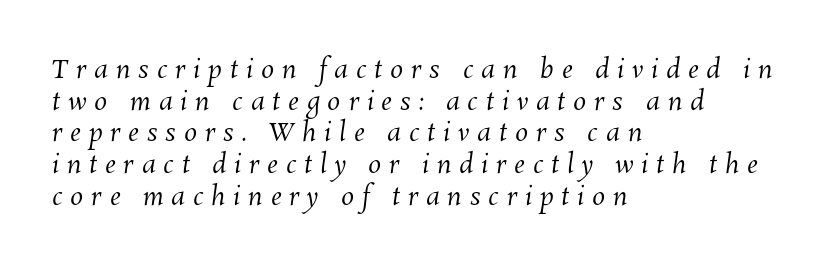
Q: Is the text bold? A: No.
Q: Is the text underlined? A: No.
Q: How is the paragraph aligned? A: Left-aligned.
Q: Is the spacing between letters normal or unusually wide? A: Unusually wide.
